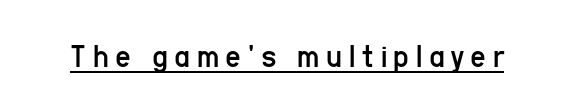
These glyphs show unthickened strokes, regular width or finer. Each line of the rendering has a horizontal stroke beneath the glyphs. The font's upright variant was chosen for this text. Think of a printed novel: that variable character pitch is what you see here. Typographically, this falls in the sans-serif category.
